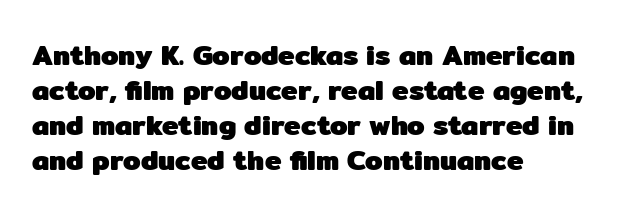
{"serif": "no", "italic": "no", "bold": "yes", "weight": "heavy", "width": "normal", "stroke_contrast": "low", "x_height": "medium", "monospaced": "no", "underline": "no", "align": "left", "line_spacing": "normal", "line_spacing_ratio": 1.25, "letter_spacing": "normal", "letter_spacing_em": 0.0, "glyph_px": 28}
